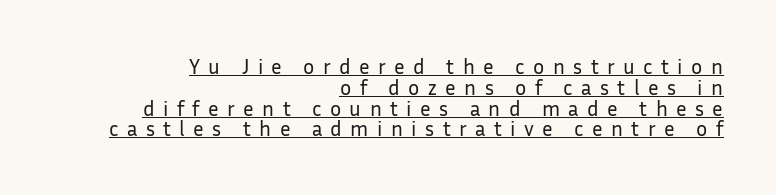
Q: Is the text bold? A: No.
Q: Is the text italic (slanted)? A: No, it is upright.
Q: Is the text underlined? A: Yes.
Q: How is the paragraph aligned? A: Right-aligned.
Q: Is the spacing between letters normal or unusually wide? A: Unusually wide.
Q: Is the spacing between lines tight, normal or loose? A: Tight.
